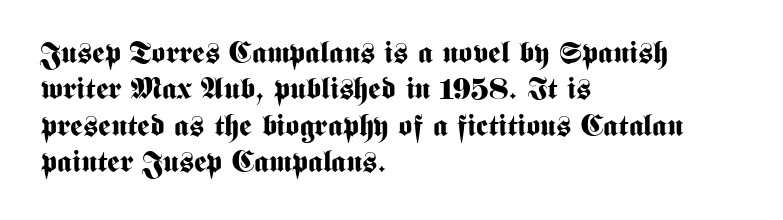
Q: Is the text bold? A: Yes.
Q: Is the text italic (slanted)? A: No, it is upright.
Q: Is the typeface a serif or a sans-serif typeface? A: Sans-serif.
Q: Is the text underlined? A: No.
Q: How is the paragraph aligned? A: Left-aligned.
Q: Is the spacing between letters normal or unusually wide? A: Normal.
Q: Width (condensed, normal, or wide)? A: Condensed.
Q: Stroke contrast? A: Medium.
Q: x-height? A: Medium.
Q: Monospaced? A: No.
